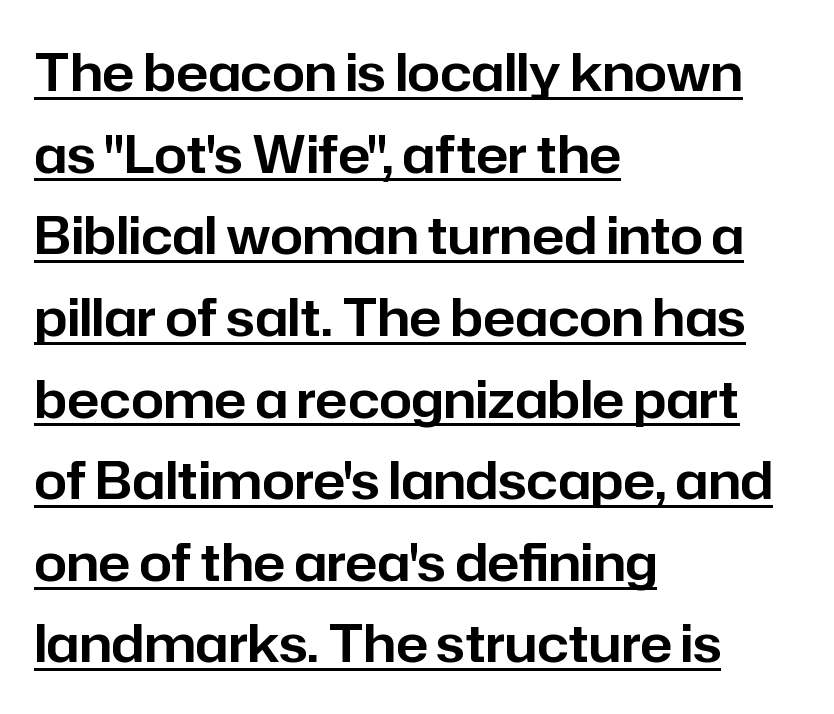
The image shows 52 px sans-serif type, upright; set left-aligned, normal line spacing (1.57x), normal letter spacing, underlined; low stroke contrast and a medium x-height.
